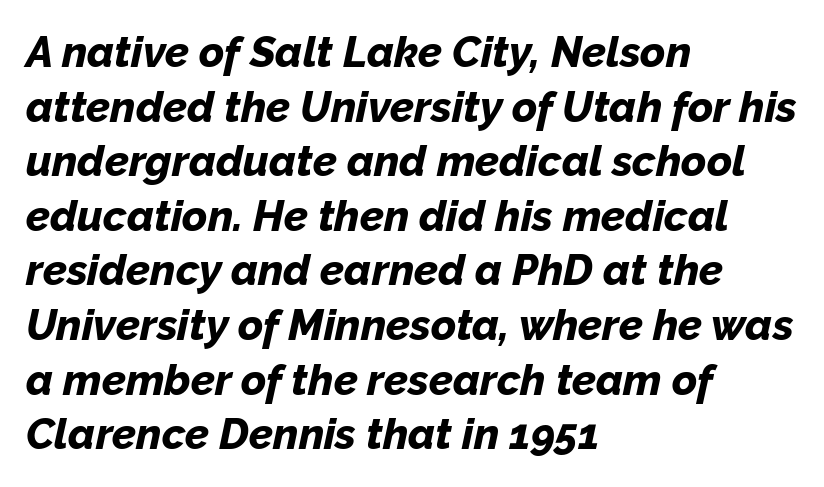
The image shows 43 px bold type, italic (leaning right); set left-aligned, normal line spacing (1.27x), normal letter spacing, not underlined; low stroke contrast and a medium x-height.
